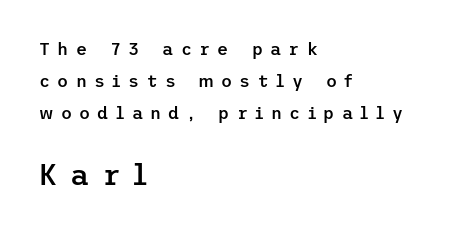
I'd call this a sans setting — the letters go barefoot. Characters follow at a spacing far wider than the type designer built in. This is moderately heavy type, rendered in semibold. A student would call this left alignment; a typographer would say flush left, rag right. Style check: upright. The string is rendered with underlining switched off.
